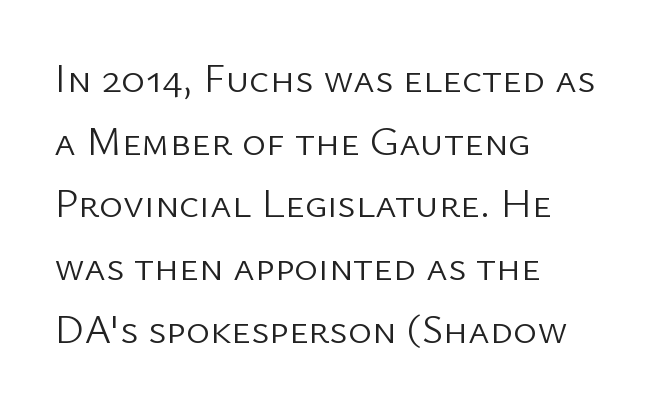
Compared with a centered layout, this one pins lines to the left instead. A sans-serif font was chosen for this passage. Decoration check: the copy has no underline. Looks like regular typesetting: each glyph gets only the width it needs.
